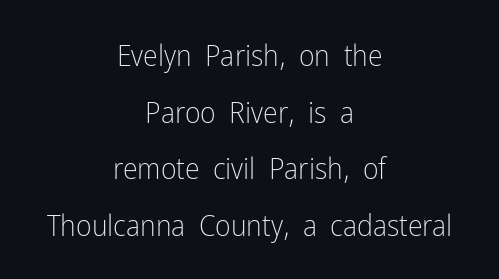
The letters stand straight up with perfectly vertical stems. Words appear dense and cohesive because spacing is normal. These lines stack symmetrically, like a column narrowing and widening about its center. Here the designer chose a conventional face with non-uniform glyph widths. I'd call this a sans setting — the letters go barefoot. Weight class: somewhere from thin through regular.
